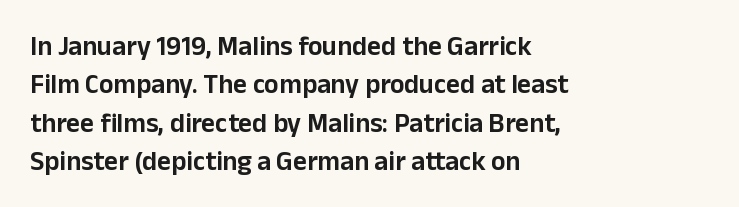
{"italic": "no", "underline": "no", "align": "left", "line_spacing": "normal", "line_spacing_ratio": 1.42, "letter_spacing": "normal", "letter_spacing_em": 0.0, "glyph_px": 27}
